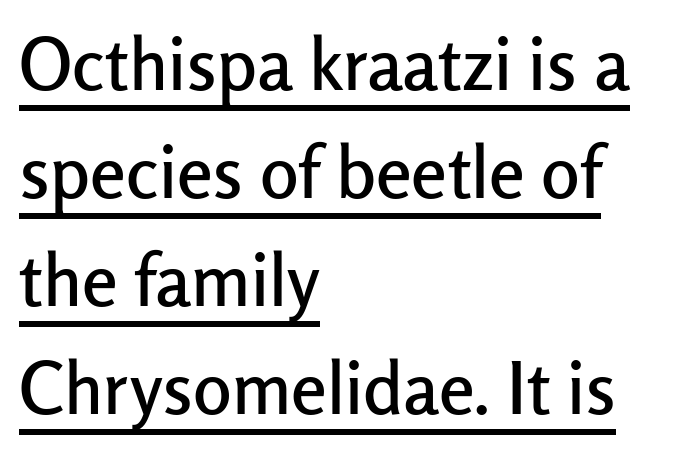
Are there feet on the stems? There aren't — it's a sans. You can see a thin bar hugging the bottom of the glyphs. Each word holds together tightly as a unit, with standard inter-letter gaps. These lines stack with their left ends in a neat column. This sample has the flowing, uneven cadence of proportional lettering.
